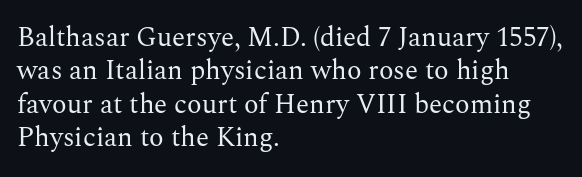
No letter is thick-stroked: the sample isn't bold. This rendering leaves character spacing at its baseline value. A bare baseline throughout the passage. Line beginnings align vertically; line endings do not. This sample uses an upright cut, with every glyph sitting square on the baseline.
